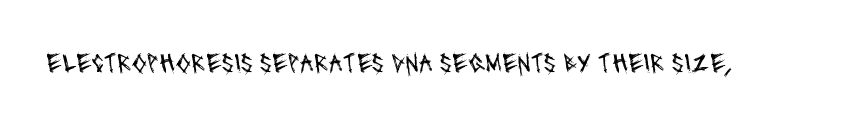
Q: Is the text bold? A: No.
Q: Is the typeface a serif or a sans-serif typeface? A: Sans-serif.
Q: Is the text underlined? A: No.
Q: Is the spacing between letters normal or unusually wide? A: Normal.
Q: Width (condensed, normal, or wide)? A: Condensed.
Q: Stroke contrast? A: Medium.
Q: x-height? A: Large.
Q: Monospaced? A: No.
